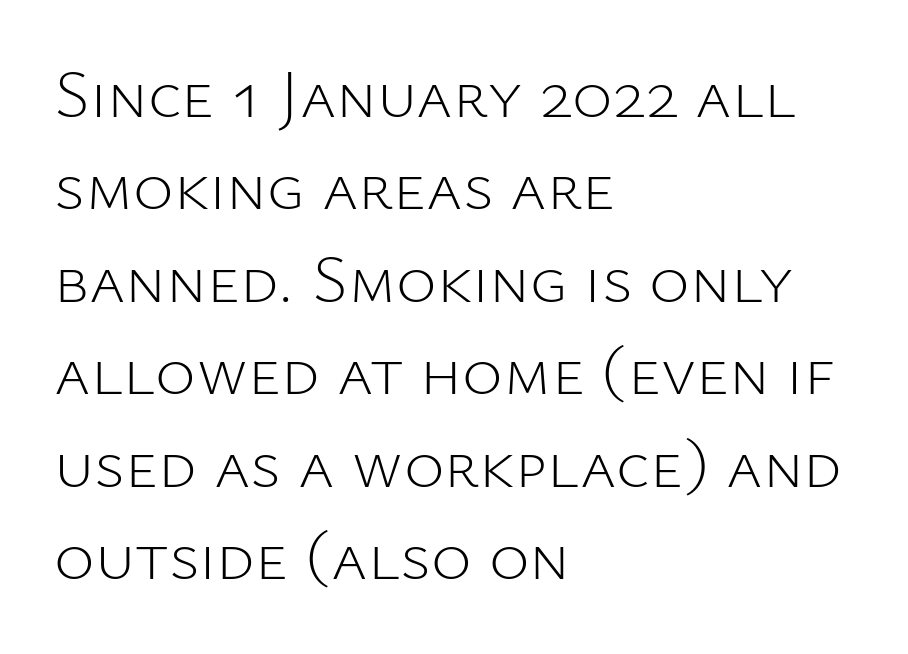
{"serif": "no", "italic": "no", "bold": "no", "weight": "light", "width": "normal", "stroke_contrast": "low", "x_height": "medium", "monospaced": "no", "underline": "no", "align": "left", "line_spacing": "normal", "line_spacing_ratio": 1.34, "letter_spacing": "normal", "letter_spacing_em": 0.0, "glyph_px": 69}
